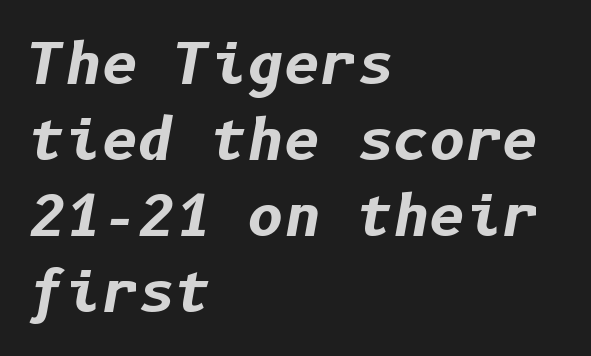
Q: Is the text bold? A: Yes.
Q: Is the text italic (slanted)? A: Yes, it leans right by about 10 degrees.
Q: Is the text underlined? A: No.
Q: How is the paragraph aligned? A: Left-aligned.
Q: Is the spacing between letters normal or unusually wide? A: Normal.
Q: Is the spacing between lines tight, normal or loose? A: Normal.
Q: Width (condensed, normal, or wide)? A: Normal.
Q: Stroke contrast? A: Low.
Q: x-height? A: Medium.
